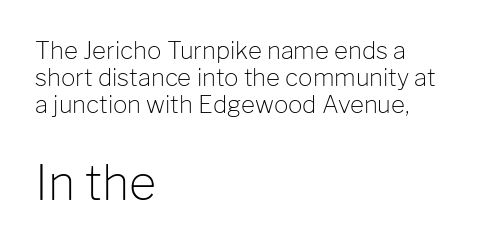
Size contrast runs from small at the top to large at the bottom. No word sits above an underline. This sample has the flowing, uneven cadence of proportional lettering. I'd call this a sans setting — the letters go barefoot. Compared with a typical body face, this is equally light or lighter still.
